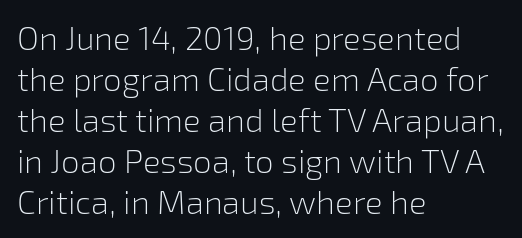
Visually the block forms a straight wall on the left and a jagged coastline on the right. Varying glyph widths throughout — classic text-font behaviour. If you drew a line through each stem, it would be perfectly vertical. These lines keep a tight, regular rhythm from letter to letter.
